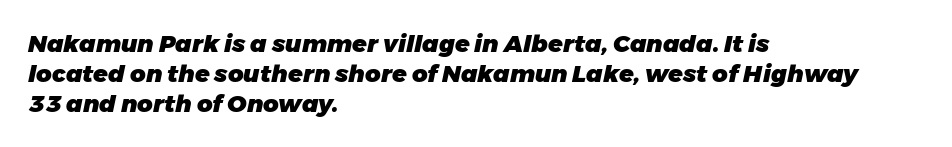
{"italic": "yes", "lean": "right", "slant_degrees": 11, "bold": "yes", "underline": "no", "align": "left", "line_spacing_ratio": 1.24, "letter_spacing": "normal", "letter_spacing_em": 0.0, "glyph_px": 24}
